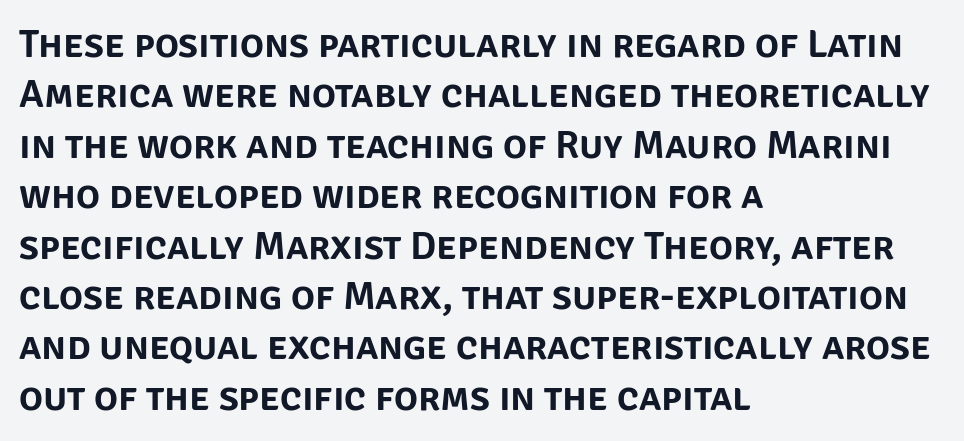
Inter-character spacing is left at the font's built-in metrics. Check under the words: just untouched page. Leading matches the norm, producing a regular column. The characters display no serif detailing; their extremities are plain. This sample uses an upright cut, with every glyph sitting square on the baseline.
